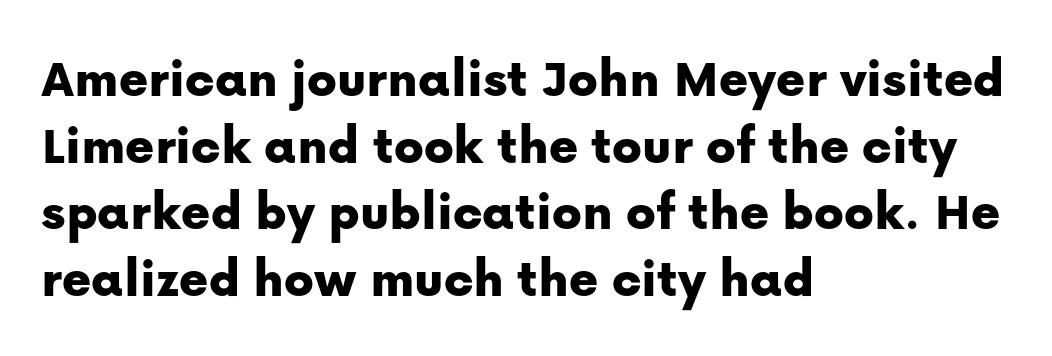
The image shows 55 px sans-serif type, upright; set left-aligned, line spacing 1.21x, normal letter spacing, not underlined; low stroke contrast and a medium x-height.
